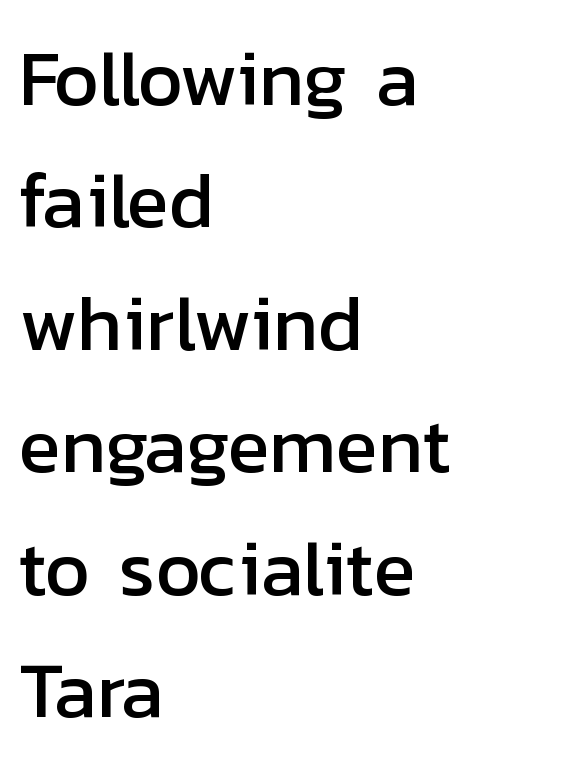
{"serif": "no", "italic": "no", "width": "normal", "stroke_contrast": "low", "x_height": "medium", "monospaced": "no", "underline": "no", "align": "left", "line_spacing": "normal", "line_spacing_ratio": 1.57, "letter_spacing": "normal", "letter_spacing_em": 0.0, "glyph_px": 78}
